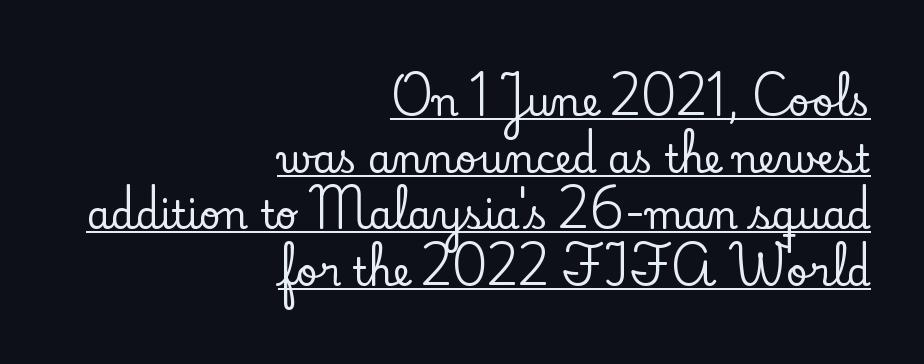
The image shows 38 px serif type, upright; set right-aligned, normal line spacing (1.49x), normal letter spacing, underlined; low stroke contrast and a small x-height.
